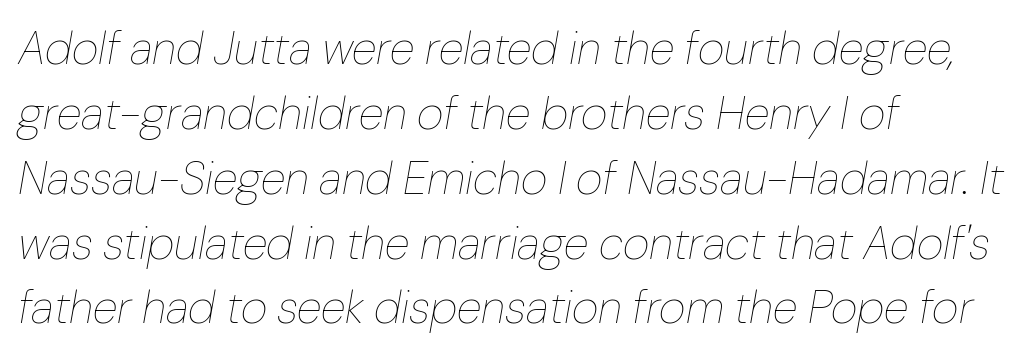
Q: Is the text bold? A: No.
Q: Is the text italic (slanted)? A: Yes, it leans right by about 10 degrees.
Q: Is the text underlined? A: No.
Q: How is the paragraph aligned? A: Left-aligned.
Q: Is the spacing between letters normal or unusually wide? A: Normal.
Q: Is the spacing between lines tight, normal or loose? A: Normal.
Q: Width (condensed, normal, or wide)? A: Normal.
Q: Stroke contrast? A: Low.
Q: x-height? A: Medium.
Q: Monospaced? A: No.
